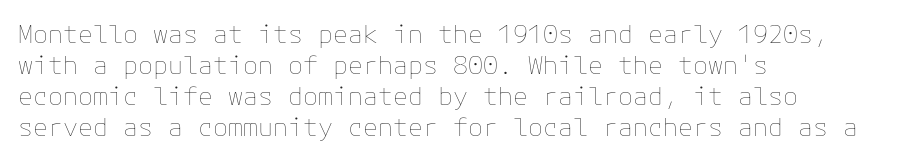
{"italic": "no", "bold": "no", "underline": "no", "align": "left", "line_spacing_ratio": 1.24, "letter_spacing": "normal", "letter_spacing_em": 0.0, "glyph_px": 25}
